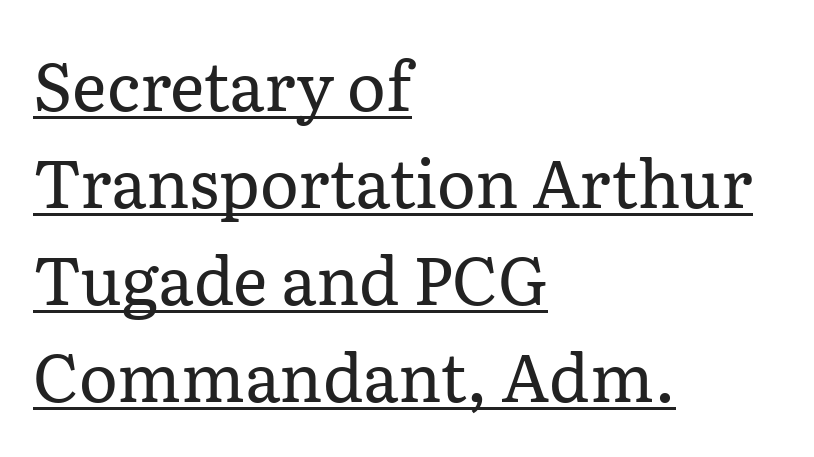
The image shows 66 px regular-weight serif type, upright; set left-aligned, normal line spacing (1.47x), normal letter spacing, underlined; low stroke contrast and a medium x-height.
